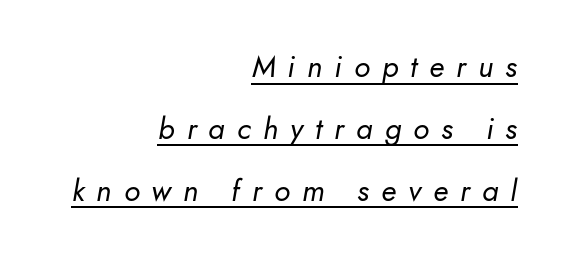
{"italic": "yes", "lean": "right", "slant_degrees": 10, "bold": "no", "weight": "regular", "width": "normal", "stroke_contrast": "low", "x_height": "small", "monospaced": "no", "underline": "yes", "align": "right", "line_spacing": "loose", "line_spacing_ratio": 2.06, "letter_spacing": "wide", "letter_spacing_em": 0.4, "glyph_px": 30}
